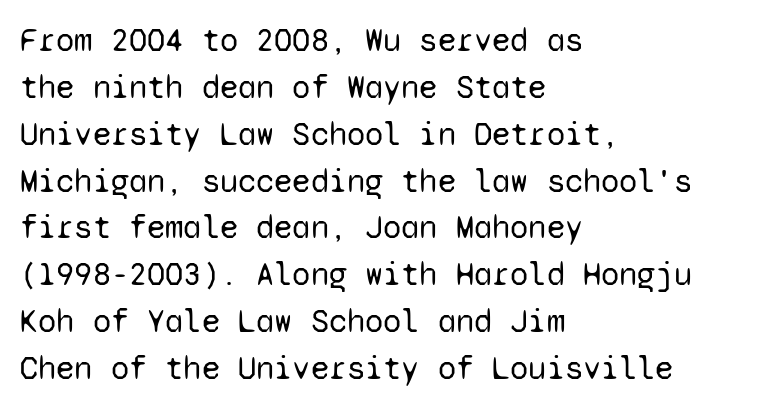
{"serif": "no", "italic": "no", "bold": "no", "weight": "regular", "width": "normal", "stroke_contrast": "low", "x_height": "medium", "monospaced": "yes", "underline": "no", "align": "left", "line_spacing": "normal", "line_spacing_ratio": 1.42, "letter_spacing": "normal", "letter_spacing_em": 0.0, "glyph_px": 33}
